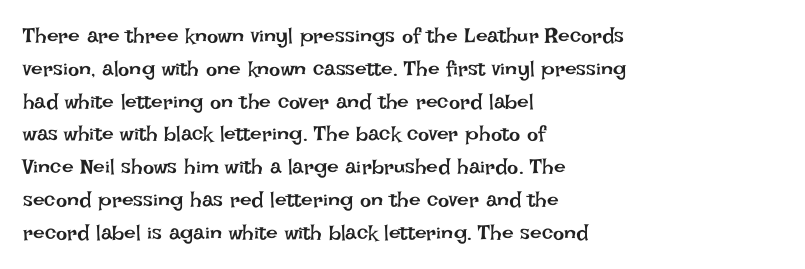
Q: Is the text bold? A: No.
Q: Is the text italic (slanted)? A: No, it is upright.
Q: Is the text underlined? A: No.
Q: How is the paragraph aligned? A: Left-aligned.
Q: Is the spacing between letters normal or unusually wide? A: Normal.
Q: Is the spacing between lines tight, normal or loose? A: Normal.
